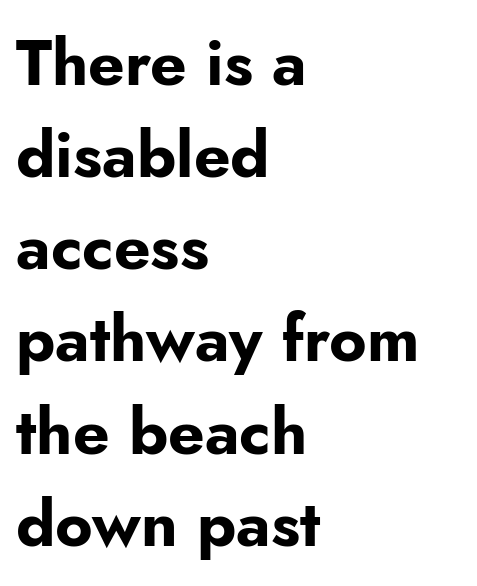
Each letter's strokes conclude bluntly, with no projecting serifs. Italic: no, the glyphs are upright roman. Letters rest on an invisible, unmarked baseline. The rows are spaced the way most documents space them. Think of a printed novel: that variable character pitch is what you see here. Nobody touched the tracking dial on this one.
